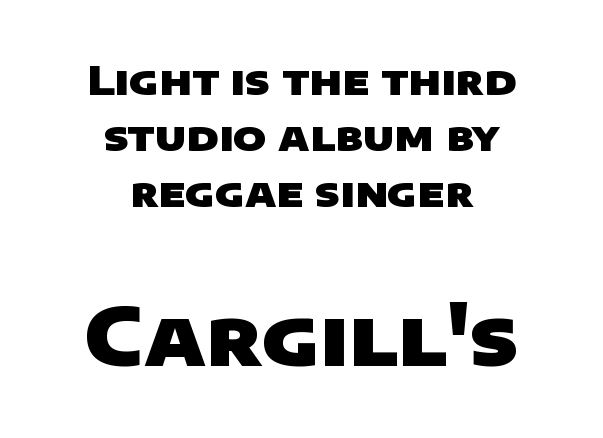
The image shows 79 px heavy, wide sans-serif type; set centered, normal line spacing (1.4x), normal letter spacing, not underlined; the second (bottom) block is 1.98x larger; low stroke contrast and a large x-height.
